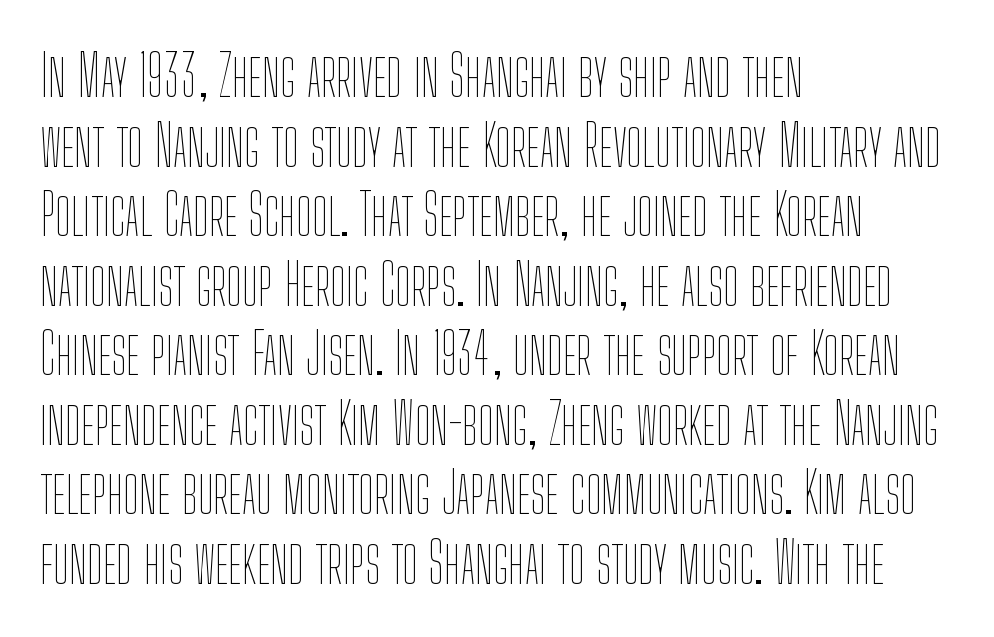
Varying glyph widths throughout — classic text-font behaviour. The specimen omits any rule beneath the text block's lines. The letterforms sit shoulder to shoulder at normal distance. You can tell it's not italic because the verticals are truly vertical. The characters are drawn with everyday or finer stroke widths.
